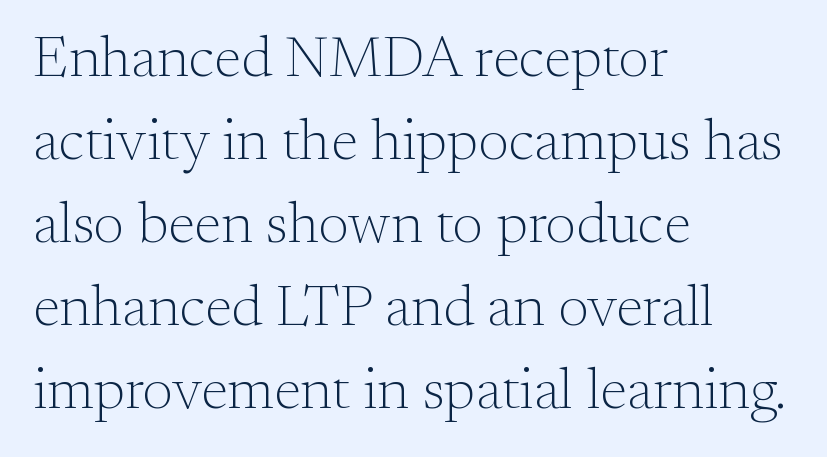
Q: Is the text bold? A: No.
Q: Is the text italic (slanted)? A: No, it is upright.
Q: Is the typeface a serif or a sans-serif typeface? A: Serif.
Q: Is the text underlined? A: No.
Q: How is the paragraph aligned? A: Left-aligned.
Q: Is the spacing between letters normal or unusually wide? A: Normal.
Q: Is the spacing between lines tight, normal or loose? A: Normal.
Q: Width (condensed, normal, or wide)? A: Normal.
Q: Stroke contrast? A: Medium.
Q: x-height? A: Small.
Q: Monospaced? A: No.
